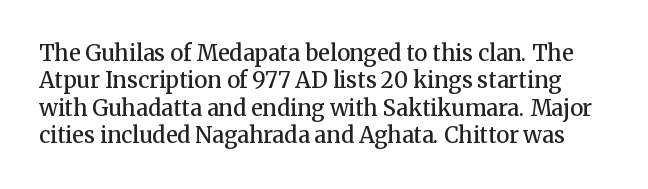
Q: Is the text bold? A: Semi-bold.
Q: Is the text italic (slanted)? A: No, it is upright.
Q: Is the text underlined? A: No.
Q: Is the spacing between letters normal or unusually wide? A: Normal.
Q: Is the spacing between lines tight, normal or loose? A: Normal.
